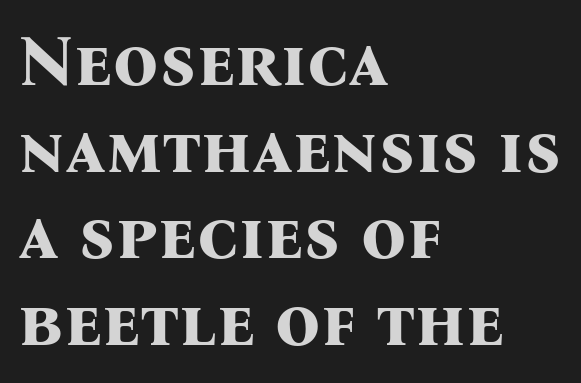
{"serif": "yes", "italic": "no", "bold": "yes", "weight": "bold", "width": "normal", "stroke_contrast": "medium", "x_height": "medium", "monospaced": "no", "underline": "no", "align": "left", "line_spacing_ratio": 1.22, "letter_spacing": "normal", "letter_spacing_em": 0.0, "glyph_px": 71}
